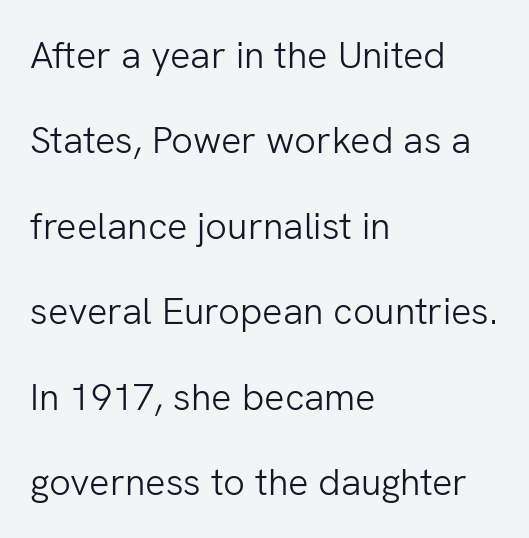
Anything drawn beneath the words? Only blank space. Serif or sans? Sans — the stroke terminals are bare. Each letter keeps its own natural width here, so spacing adapts to shape. This sample trades compactness for vertical openness between lines. Alignment: flush left.
